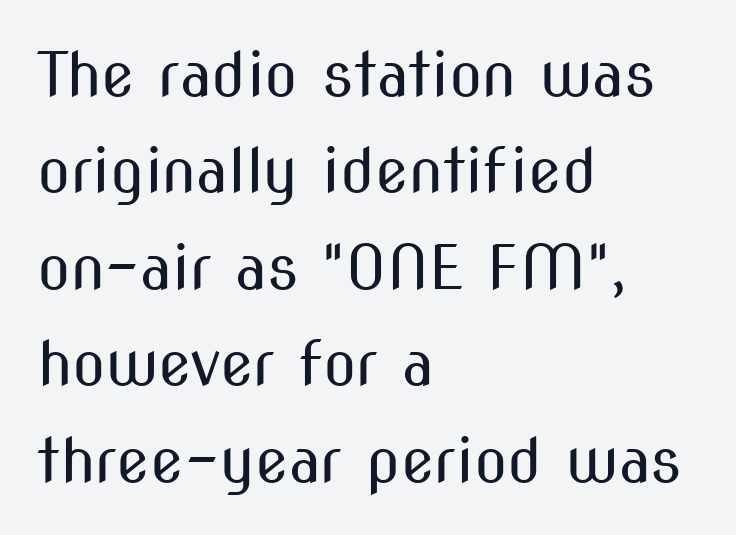
Q: Is the text bold? A: No.
Q: Is the text italic (slanted)? A: No, it is upright.
Q: Is the typeface a serif or a sans-serif typeface? A: Sans-serif.
Q: Is the text underlined? A: No.
Q: How is the paragraph aligned? A: Left-aligned.
Q: Is the spacing between letters normal or unusually wide? A: Normal.
Q: Is the spacing between lines tight, normal or loose? A: Normal.
Q: Width (condensed, normal, or wide)? A: Condensed.
Q: Stroke contrast? A: Medium.
Q: x-height? A: Medium.
Q: Monospaced? A: No.
